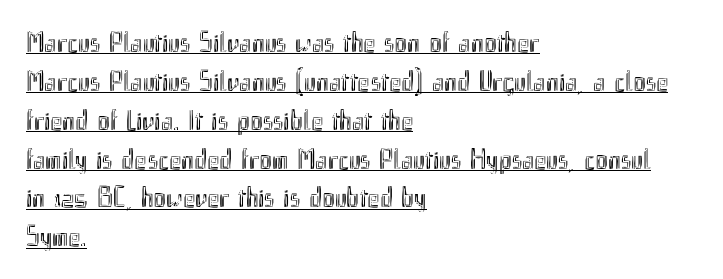
The image shows 29 px condensed type, upright; set left-aligned, normal line spacing (1.34x), normal letter spacing, underlined; a small x-height.
